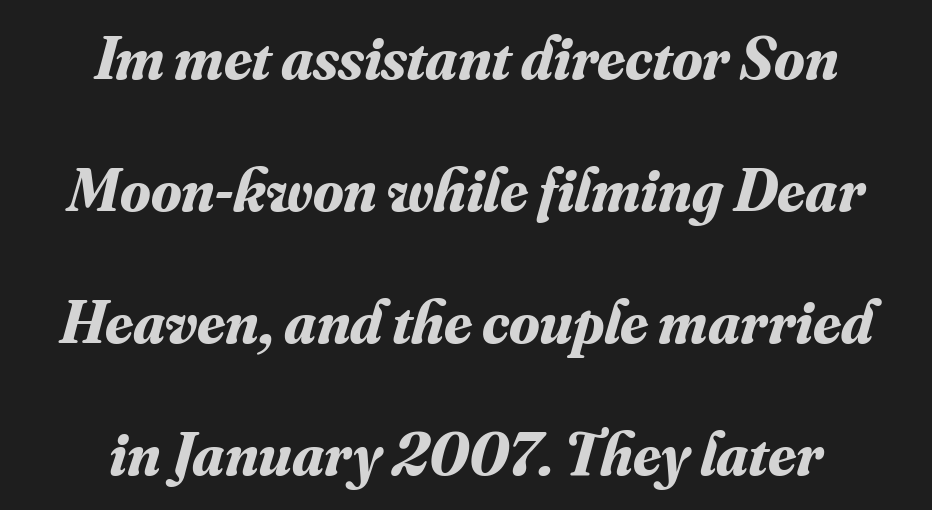
Q: Is the text bold? A: Yes.
Q: Is the text italic (slanted)? A: Yes, it leans right by about 16 degrees.
Q: Is the typeface a serif or a sans-serif typeface? A: Serif.
Q: Is the text underlined? A: No.
Q: How is the paragraph aligned? A: Centered.
Q: Is the spacing between letters normal or unusually wide? A: Normal.
Q: Is the spacing between lines tight, normal or loose? A: Loose.
Q: Width (condensed, normal, or wide)? A: Normal.
Q: Stroke contrast? A: Medium.
Q: x-height? A: Small.
Q: Monospaced? A: No.
